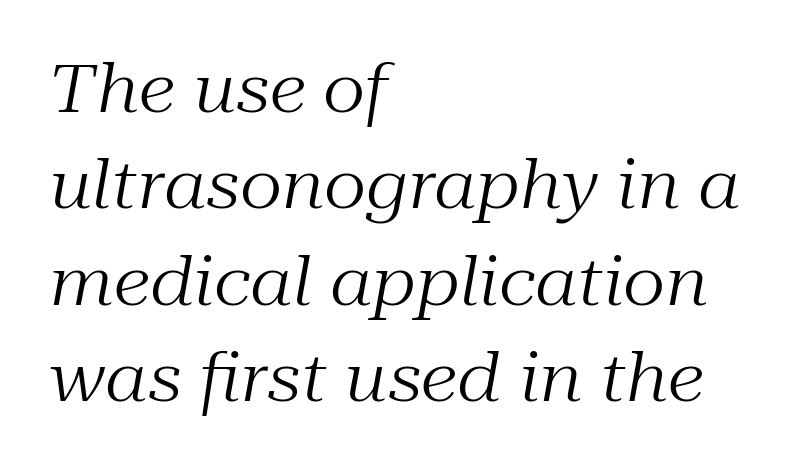
Character widths vary here, with narrow letters taking less room than wide ones. Italic? Definitely — the glyphs are oblique. In terms of letterspacing, this is plain default setting. Heaviness? Minimal to ordinary, like unemphasized prose.
